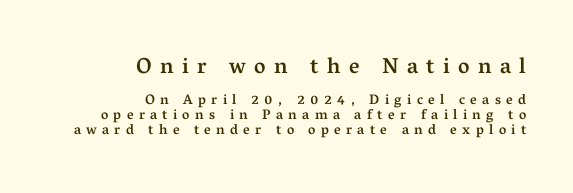
Q: Is the text bold? A: Semi-bold.
Q: Is the text italic (slanted)? A: No, it is upright.
Q: Is the text underlined? A: No.
Q: How is the paragraph aligned? A: Right-aligned.
Q: Is the spacing between letters normal or unusually wide? A: Unusually wide.
Q: Is the spacing between lines tight, normal or loose? A: Tight.
Q: Which block of text is set in a larger size, the first (top) or the second (bottom)? A: The first (top) one.
